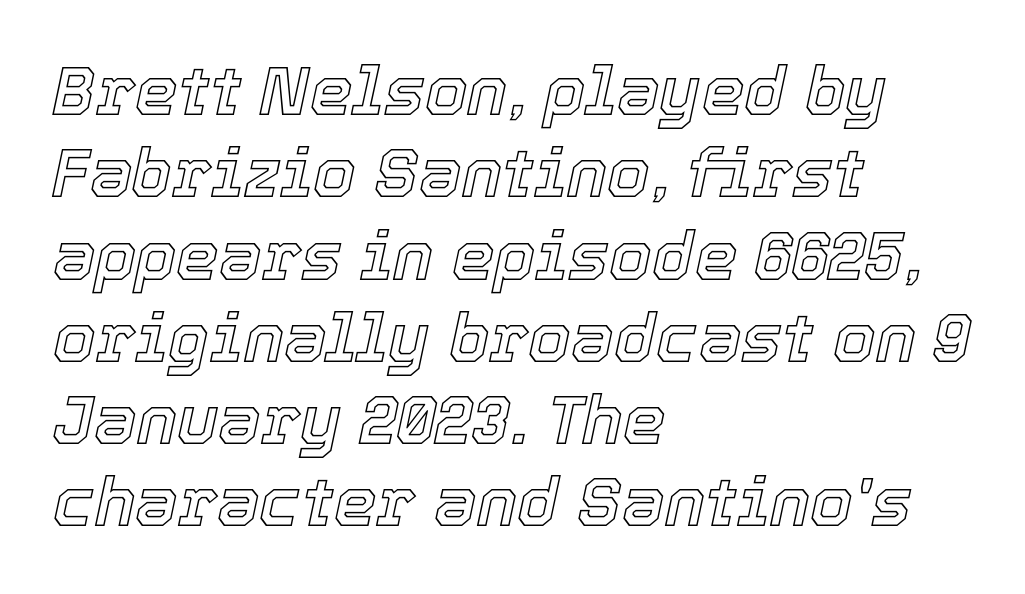
{"italic": "yes", "lean": "right", "slant_degrees": 12, "width": "normal", "x_height": "medium", "monospaced": "no", "underline": "no", "align": "left", "line_spacing_ratio": 1.21, "letter_spacing": "normal", "letter_spacing_em": 0.0, "glyph_px": 68}
